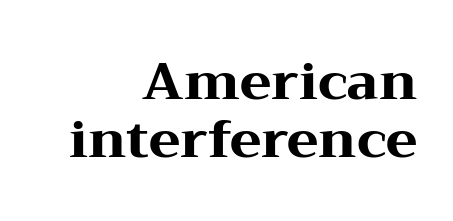
Q: Is the text bold? A: Yes.
Q: Is the text italic (slanted)? A: No, it is upright.
Q: Is the typeface a serif or a sans-serif typeface? A: Serif.
Q: Is the text underlined? A: No.
Q: How is the paragraph aligned? A: Right-aligned.
Q: Is the spacing between letters normal or unusually wide? A: Normal.
Q: Is the spacing between lines tight, normal or loose? A: Tight.
Q: Width (condensed, normal, or wide)? A: Wide.
Q: Stroke contrast? A: Medium.
Q: x-height? A: Medium.
Q: Monospaced? A: No.
